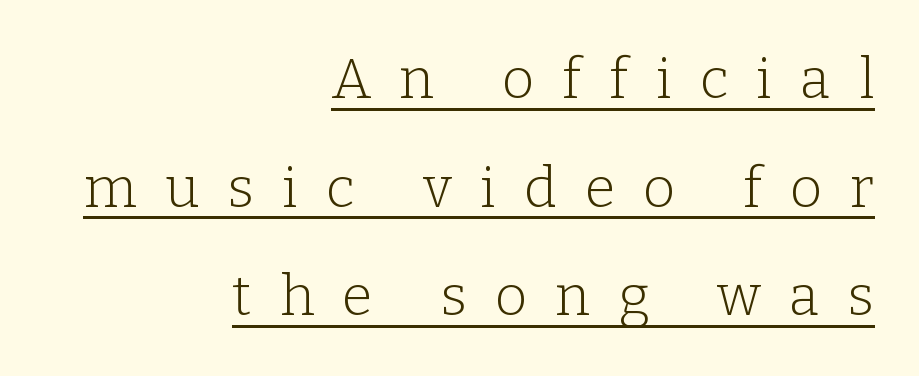
A typesetter would mark this as roman, not italic. Stroke thickness stays within the range of a standard reading face or lighter. Alignment: flush right. The block of text is sparse from top to bottom, with ample space between rows. This sample carries an underscore along the baseline area. Spacing verdict: proportional, widths tailored to each character.
